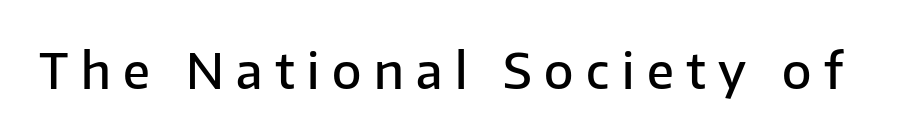
{"serif": "no", "italic": "no", "bold": "semi", "weight": "semibold", "width": "normal", "stroke_contrast": "low", "x_height": "medium", "monospaced": "no", "underline": "no", "letter_spacing": "wide", "letter_spacing_em": 0.26, "glyph_px": 48}
